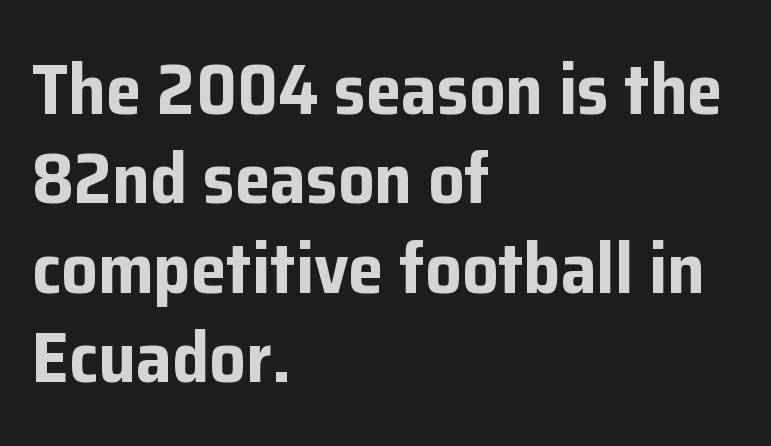
{"serif": "no", "italic": "no", "bold": "yes", "weight": "bold", "width": "normal", "stroke_contrast": "low", "x_height": "medium", "monospaced": "no", "underline": "no", "align": "left", "line_spacing_ratio": 1.24, "letter_spacing": "normal", "letter_spacing_em": 0.0, "glyph_px": 72}
